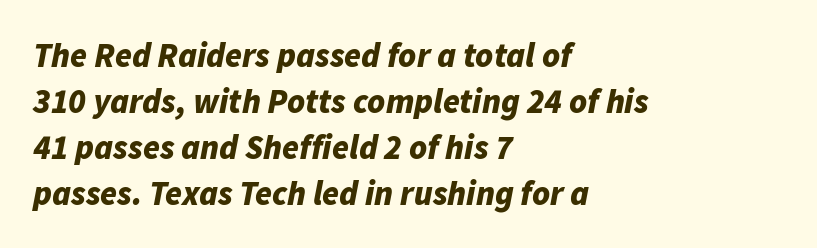
{"italic": "yes", "lean": "right", "slant_degrees": 11, "bold": "yes", "weight": "bold", "width": "normal", "stroke_contrast": "low", "x_height": "medium", "monospaced": "no", "underline": "no", "align": "left", "line_spacing": "normal", "line_spacing_ratio": 1.35, "letter_spacing": "normal", "letter_spacing_em": 0.0, "glyph_px": 34}
